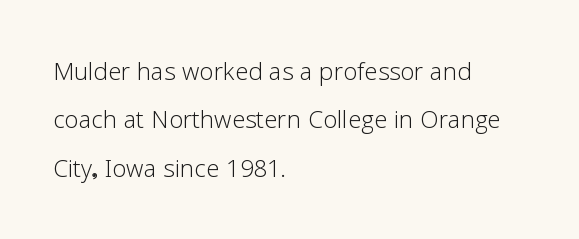
{"serif": "no", "italic": "no", "bold": "no", "weight": "light", "width": "normal", "stroke_contrast": "low", "x_height": "medium", "monospaced": "no", "underline": "no", "align": "left", "line_spacing": "normal", "line_spacing_ratio": 1.51, "letter_spacing": "normal", "letter_spacing_em": 0.0, "glyph_px": 32}
